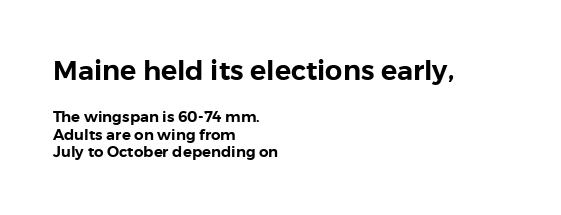
The image shows 27 px text type, upright; set left-aligned, line spacing 1.19x, normal letter spacing, not underlined; the first (top) block is 1.8x larger.
